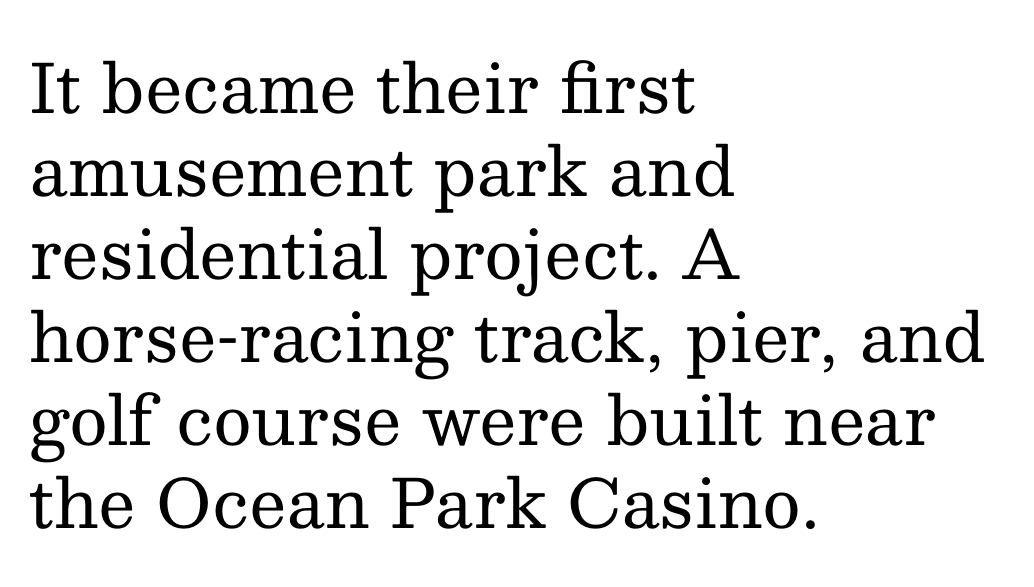
The image shows 67 px regular-weight serif type, upright; set left-aligned, line spacing 1.24x, normal letter spacing, not underlined; medium stroke contrast and a medium x-height.
